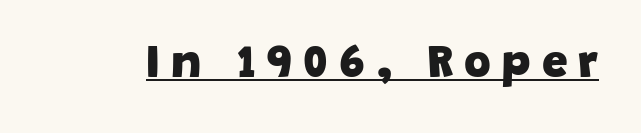
{"serif": "no", "bold": "yes", "weight": "heavy", "width": "normal", "stroke_contrast": "low", "x_height": "large", "monospaced": "no", "underline": "yes", "letter_spacing": "wide", "letter_spacing_em": 0.24, "glyph_px": 46}
